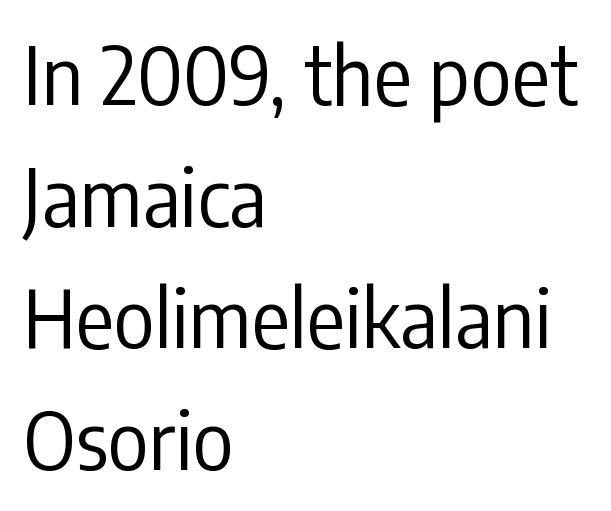
{"serif": "no", "italic": "no", "bold": "no", "weight": "regular", "width": "condensed", "stroke_contrast": "low", "x_height": "medium", "monospaced": "no", "underline": "no", "align": "left", "line_spacing": "normal", "line_spacing_ratio": 1.54, "letter_spacing": "normal", "letter_spacing_em": 0.0, "glyph_px": 79}
